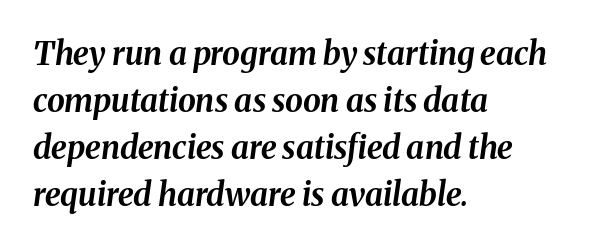
Q: Is the text bold? A: Yes.
Q: Is the text italic (slanted)? A: Yes, it leans right by about 8 degrees.
Q: Is the text underlined? A: No.
Q: How is the paragraph aligned? A: Left-aligned.
Q: Is the spacing between letters normal or unusually wide? A: Normal.
Q: Is the spacing between lines tight, normal or loose? A: Normal.
Q: Width (condensed, normal, or wide)? A: Normal.
Q: Stroke contrast? A: Medium.
Q: x-height? A: Medium.
Q: Monospaced? A: No.
